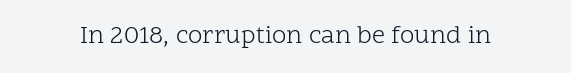
The image shows 26 px text type, upright; set normal letter spacing, not underlined.
